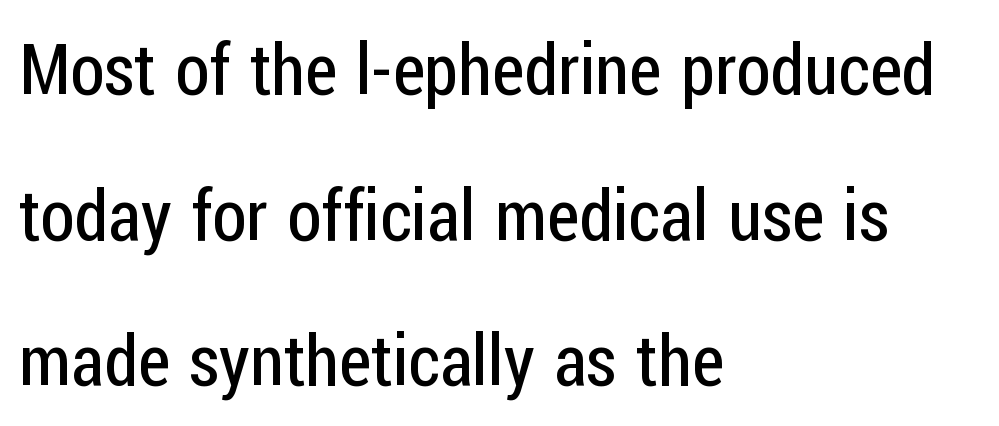
In terms of posture, this sample is upright. The type family on display is of the sans-serif kind. Here the glyphs are tracked normally, forming tight word shapes. A great deal of white space separates one row of letters from the next. The passage shown is not bold in any degree.
